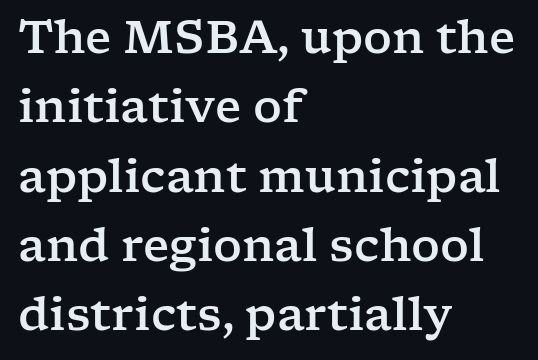
Vertical strokes here are truly vertical. The typesetter chose a ragged-right arrangement here. Type without underlining. Interline gaps are of average width in this sample.
